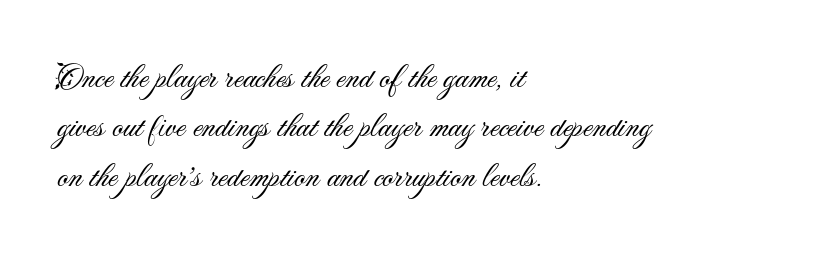
{"serif": "no", "bold": "no", "weight": "light", "width": "normal", "stroke_contrast": "medium", "x_height": "small", "monospaced": "no", "underline": "no", "align": "left", "line_spacing": "normal", "line_spacing_ratio": 1.45, "letter_spacing": "normal", "letter_spacing_em": 0.0, "glyph_px": 34}
